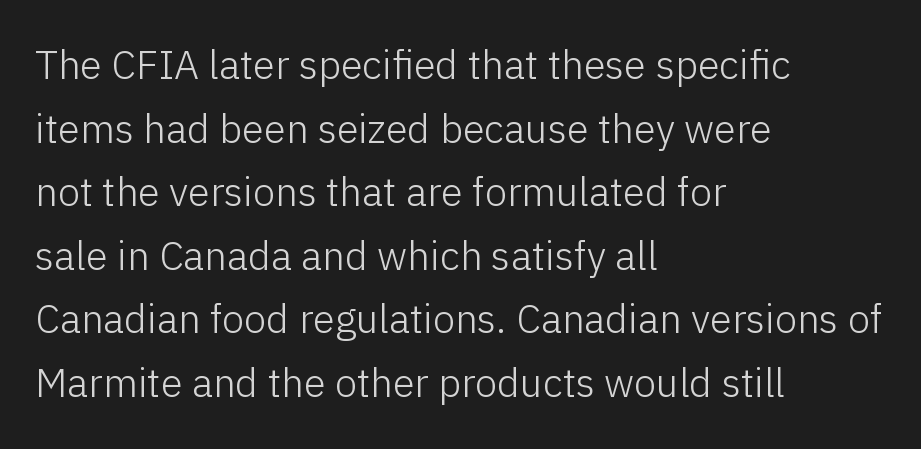
The passage shown is typed in a proportional face where columns would drift. Letters rest on an invisible, unmarked baseline. This sample uses plain, unmodified letter spacing. In terms of letterform style, serifs are entirely absent.
